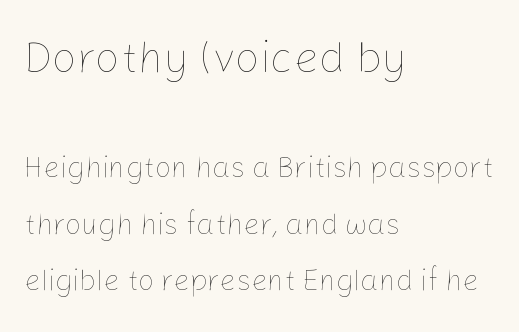
{"italic": "no", "bold": "no", "weight": "thin", "width": "normal", "stroke_contrast": "low", "x_height": "medium", "monospaced": "no", "underline": "no", "align": "left", "line_spacing": "loose", "line_spacing_ratio": 1.95, "letter_spacing": "normal", "letter_spacing_em": 0.0, "larger_block": "first", "size_ratio": 1.52, "glyph_px": 44}
